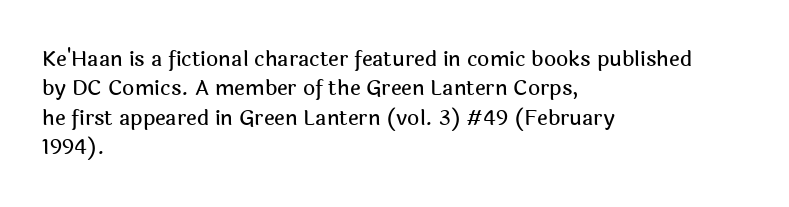
{"italic": "no", "underline": "no", "align": "left", "line_spacing": "normal", "line_spacing_ratio": 1.4, "letter_spacing": "normal", "letter_spacing_em": 0.0, "glyph_px": 21}
